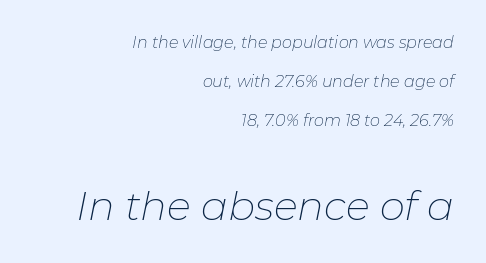
Q: Is the text bold? A: No.
Q: Is the text italic (slanted)? A: Yes, it leans right by about 11 degrees.
Q: Is the text underlined? A: No.
Q: How is the paragraph aligned? A: Right-aligned.
Q: Is the spacing between letters normal or unusually wide? A: Normal.
Q: Is the spacing between lines tight, normal or loose? A: Loose.
Q: Which block of text is set in a larger size, the first (top) or the second (bottom)? A: The second (bottom) one.
Q: Width (condensed, normal, or wide)? A: Normal.
Q: Stroke contrast? A: Low.
Q: x-height? A: Medium.
Q: Monospaced? A: No.
